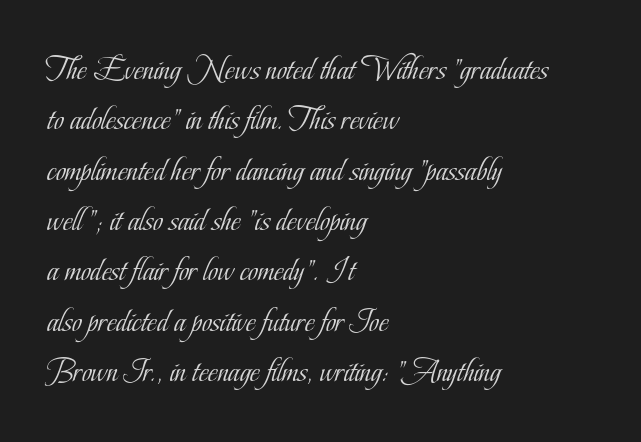
Q: Is the text bold? A: No.
Q: Is the text italic (slanted)? A: Yes.
Q: Is the typeface a serif or a sans-serif typeface? A: Serif.
Q: Is the text underlined? A: No.
Q: How is the paragraph aligned? A: Left-aligned.
Q: Is the spacing between letters normal or unusually wide? A: Normal.
Q: Is the spacing between lines tight, normal or loose? A: Normal.
Q: Width (condensed, normal, or wide)? A: Condensed.
Q: Stroke contrast? A: Low.
Q: x-height? A: Small.
Q: Monospaced? A: No.
